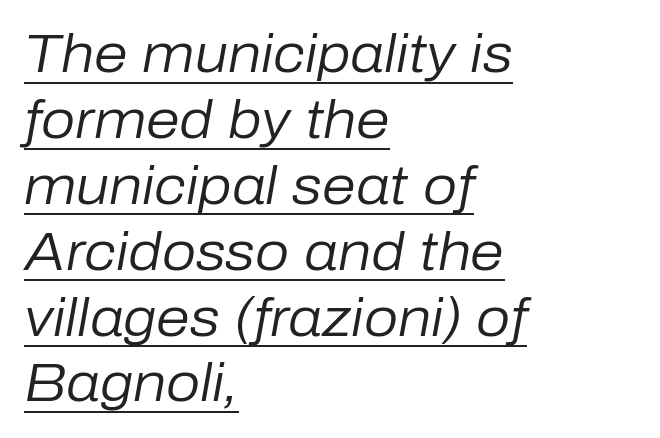
A student would call this left alignment; a typographer would say flush left, rag right. Characters follow at the spacing the type designer built in. The rendering uses the underline text-decoration. Each letter keeps its own natural width here, so spacing adapts to shape.
